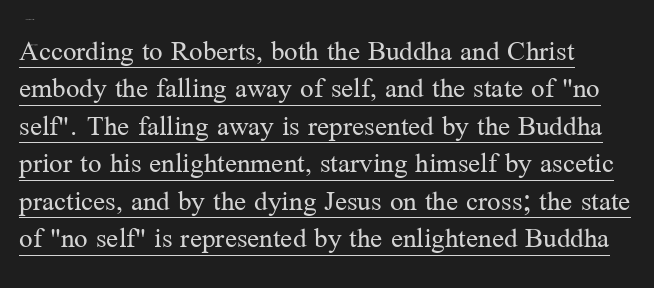
Q: Is the text bold? A: No.
Q: Is the text italic (slanted)? A: No, it is upright.
Q: Is the typeface a serif or a sans-serif typeface? A: Serif.
Q: Is the text underlined? A: Yes.
Q: Is the spacing between letters normal or unusually wide? A: Normal.
Q: Is the spacing between lines tight, normal or loose? A: Normal.
Q: Width (condensed, normal, or wide)? A: Normal.
Q: Stroke contrast? A: Medium.
Q: x-height? A: Medium.
Q: Monospaced? A: No.
